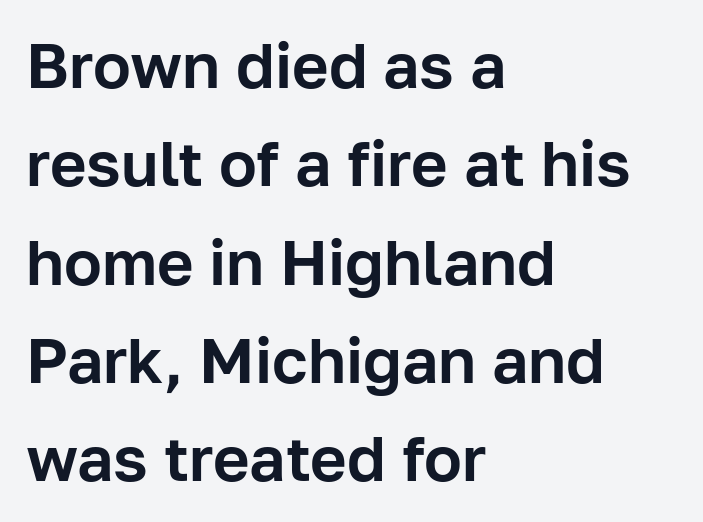
{"serif": "no", "italic": "no", "width": "normal", "stroke_contrast": "low", "x_height": "medium", "monospaced": "no", "underline": "no", "align": "left", "line_spacing": "normal", "line_spacing_ratio": 1.56, "letter_spacing": "normal", "letter_spacing_em": 0.0, "glyph_px": 63}
